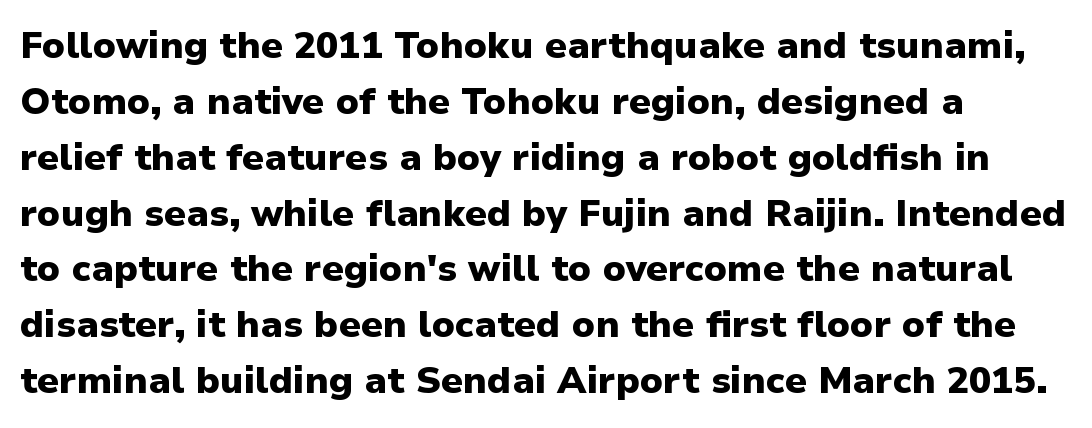
This rendering uses left alignment, leaving the right contour irregular. Rendered with straight, roman letterforms. These lines are rendered in a variable-pitch font. The text was rendered using a sans face with plain stroke endings.
